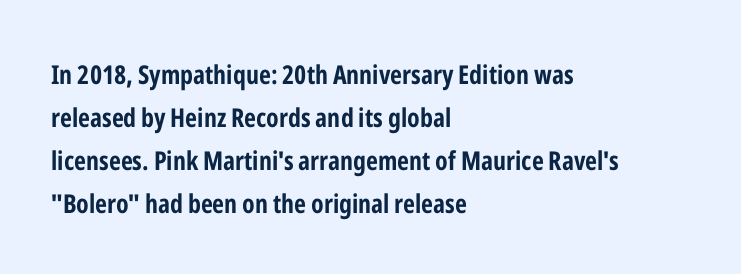
Q: Is the text bold? A: Yes.
Q: Is the text italic (slanted)? A: No, it is upright.
Q: Is the text underlined? A: No.
Q: How is the paragraph aligned? A: Left-aligned.
Q: Is the spacing between letters normal or unusually wide? A: Normal.
Q: Is the spacing between lines tight, normal or loose? A: Normal.
